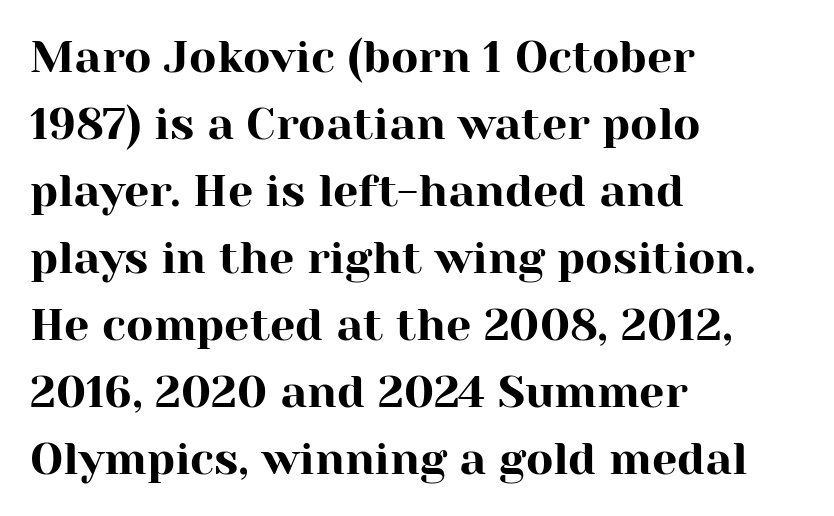
{"serif": "yes", "italic": "no", "width": "normal", "stroke_contrast": "high", "x_height": "medium", "monospaced": "no", "underline": "no", "align": "left", "line_spacing": "normal", "line_spacing_ratio": 1.49, "letter_spacing": "normal", "letter_spacing_em": 0.0, "glyph_px": 45}
